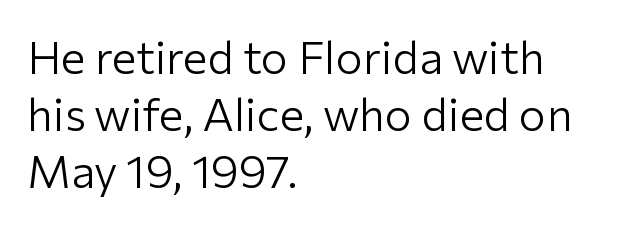
Q: Is the text bold? A: No.
Q: Is the text italic (slanted)? A: No, it is upright.
Q: Is the typeface a serif or a sans-serif typeface? A: Sans-serif.
Q: Is the text underlined? A: No.
Q: How is the paragraph aligned? A: Left-aligned.
Q: Is the spacing between letters normal or unusually wide? A: Normal.
Q: Width (condensed, normal, or wide)? A: Normal.
Q: Stroke contrast? A: Low.
Q: x-height? A: Medium.
Q: Monospaced? A: No.
